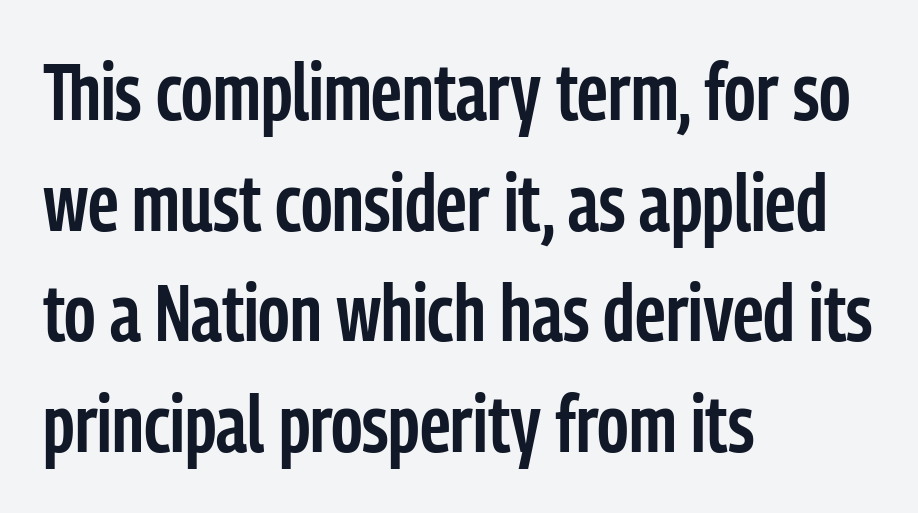
{"serif": "no", "italic": "no", "bold": "semi", "weight": "semibold", "width": "condensed", "stroke_contrast": "low", "x_height": "medium", "monospaced": "no", "underline": "no", "align": "left", "line_spacing": "normal", "line_spacing_ratio": 1.4, "letter_spacing": "normal", "letter_spacing_em": 0.0, "glyph_px": 79}
